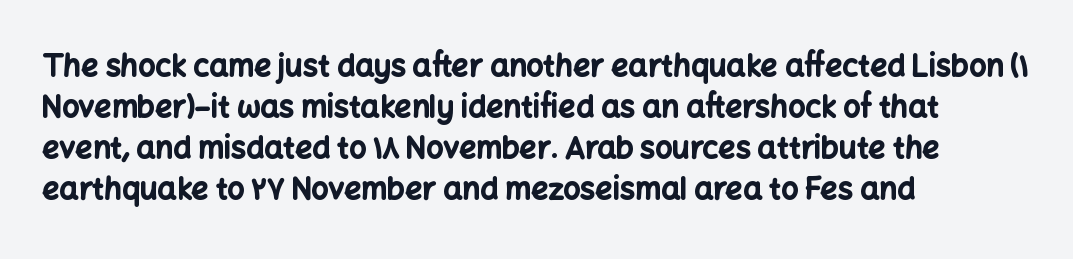
{"serif": "no", "italic": "no", "bold": "yes", "weight": "bold", "width": "normal", "stroke_contrast": "low", "x_height": "medium", "monospaced": "no", "underline": "no", "align": "left", "line_spacing": "normal", "line_spacing_ratio": 1.37, "letter_spacing": "normal", "letter_spacing_em": 0.0, "glyph_px": 30}
